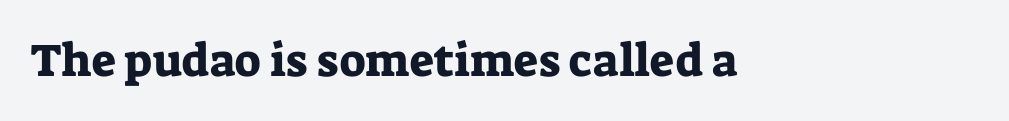
Q: Is the text italic (slanted)? A: No, it is upright.
Q: Is the typeface a serif or a sans-serif typeface? A: Serif.
Q: Is the text underlined? A: No.
Q: How is the paragraph aligned? A: Left-aligned.
Q: Is the spacing between letters normal or unusually wide? A: Normal.
Q: Width (condensed, normal, or wide)? A: Normal.
Q: Stroke contrast? A: Low.
Q: x-height? A: Medium.
Q: Monospaced? A: No.
